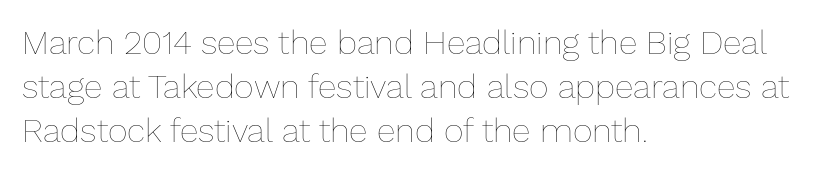
Q: Is the text bold? A: No.
Q: Is the text italic (slanted)? A: No, it is upright.
Q: Is the text underlined? A: No.
Q: How is the paragraph aligned? A: Left-aligned.
Q: Is the spacing between letters normal or unusually wide? A: Normal.
Q: Is the spacing between lines tight, normal or loose? A: Normal.
Q: Width (condensed, normal, or wide)? A: Normal.
Q: Stroke contrast? A: Low.
Q: x-height? A: Medium.
Q: Monospaced? A: No.
